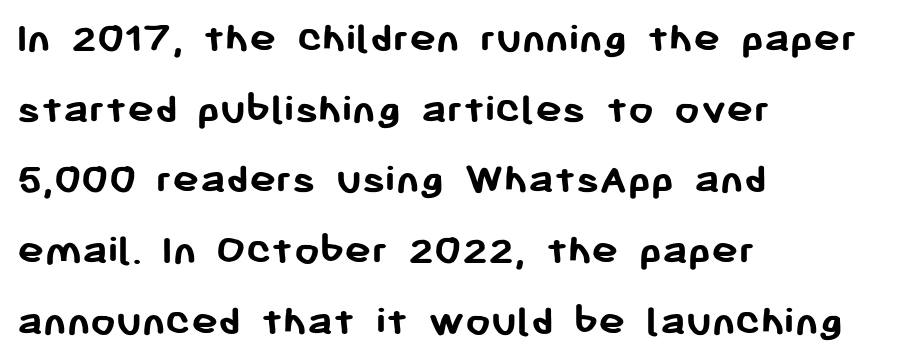
{"serif": "no", "italic": "no", "bold": "yes", "weight": "semibold", "width": "normal", "stroke_contrast": "low", "x_height": "medium", "monospaced": "no", "underline": "no", "align": "left", "line_spacing": "normal", "line_spacing_ratio": 1.57, "letter_spacing": "normal", "letter_spacing_em": 0.0, "glyph_px": 45}
